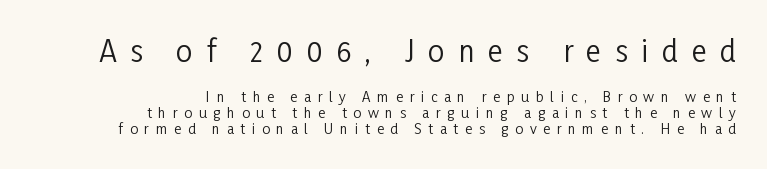
Q: Is the text bold? A: No.
Q: Is the text italic (slanted)? A: No, it is upright.
Q: Is the typeface a serif or a sans-serif typeface? A: Sans-serif.
Q: Is the text underlined? A: No.
Q: How is the paragraph aligned? A: Right-aligned.
Q: Is the spacing between letters normal or unusually wide? A: Unusually wide.
Q: Is the spacing between lines tight, normal or loose? A: Tight.
Q: Which block of text is set in a larger size, the first (top) or the second (bottom)? A: The first (top) one.
Q: Width (condensed, normal, or wide)? A: Condensed.
Q: Stroke contrast? A: Low.
Q: x-height? A: Medium.
Q: Monospaced? A: No.
